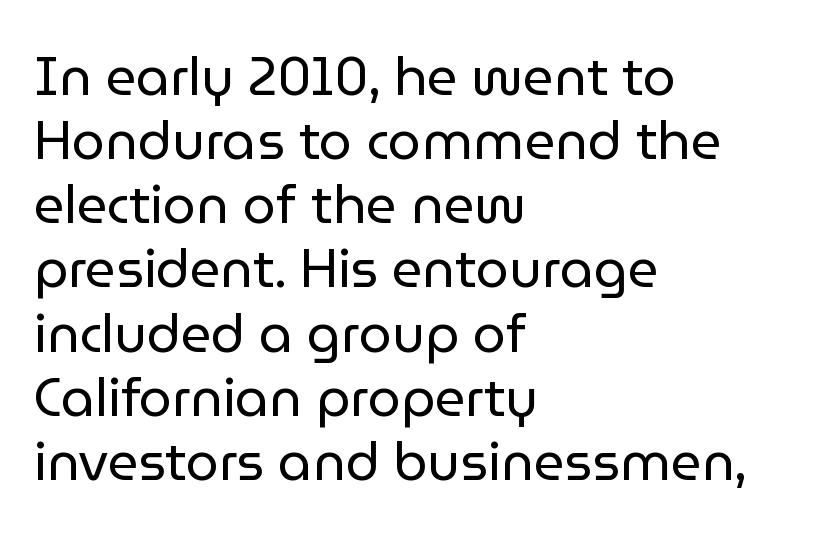
{"serif": "no", "italic": "no", "bold": "no", "weight": "regular", "width": "normal", "stroke_contrast": "low", "x_height": "medium", "monospaced": "no", "underline": "no", "align": "left", "line_spacing_ratio": 1.21, "letter_spacing": "normal", "letter_spacing_em": 0.0, "glyph_px": 53}
